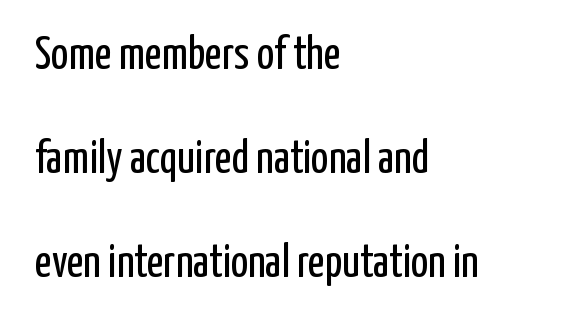
{"serif": "no", "italic": "no", "bold": "no", "weight": "regular", "width": "condensed", "stroke_contrast": "low", "x_height": "medium", "monospaced": "no", "underline": "no", "align": "left", "line_spacing": "loose", "line_spacing_ratio": 2.26, "letter_spacing": "normal", "letter_spacing_em": 0.0, "glyph_px": 46}
